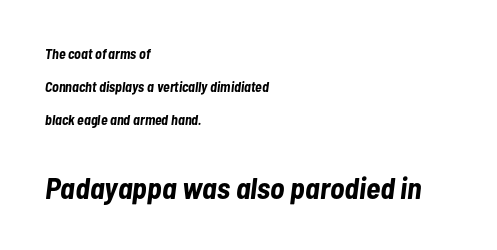
The image shows 30 px bold, condensed type, italic (leaning right); set left-aligned, loose line spacing (2.37x), normal letter spacing, not underlined; the second (bottom) block is 2.14x larger; low stroke contrast and a medium x-height.
